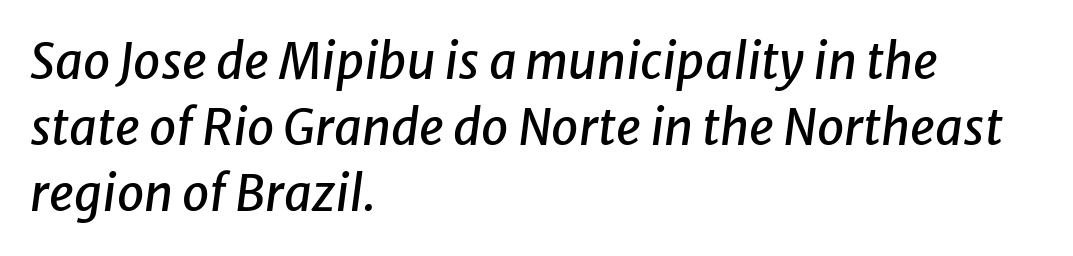
Think of a printed novel: that variable character pitch is what you see here. The lines in this sample share a left origin and differ only in where they stop. Is there much room between lines? A standard amount, neither cramped nor airy. Clear beneath every line of the passage. These lines keep a tight, regular rhythm from letter to letter.
